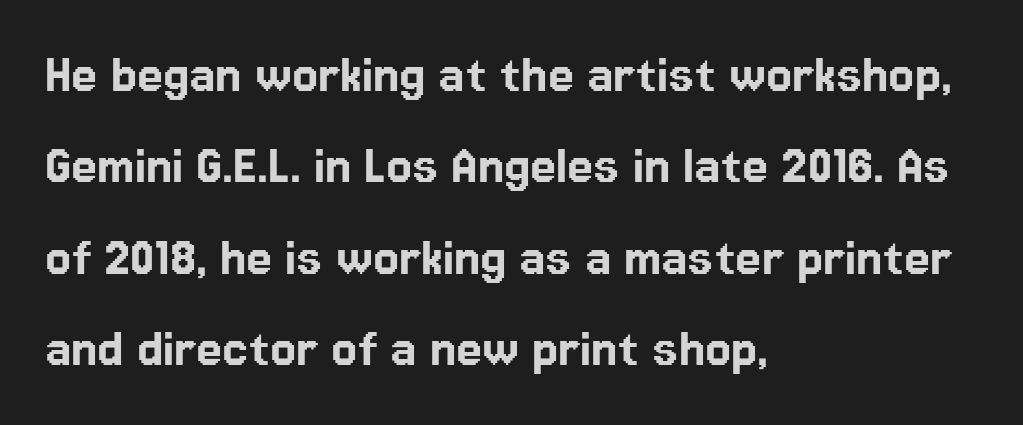
The image shows 59 px sans-serif type, upright; set left-aligned, normal line spacing (1.55x), normal letter spacing, not underlined; low stroke contrast and a medium x-height.
